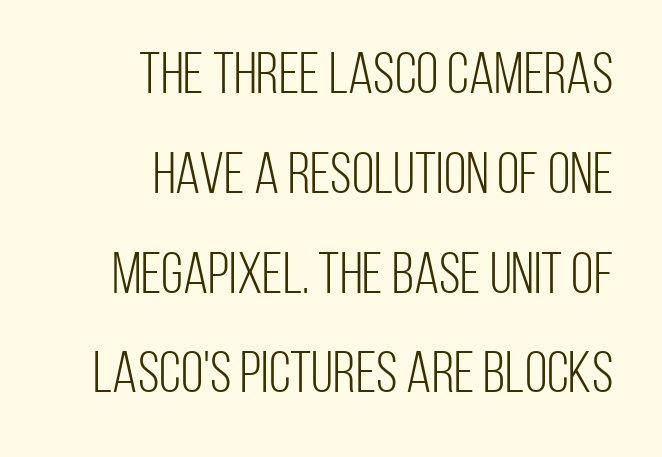
{"serif": "no", "italic": "no", "bold": "no", "weight": "light", "width": "condensed", "stroke_contrast": "low", "x_height": "large", "monospaced": "no", "underline": "no", "align": "right", "line_spacing_ratio": 1.72, "letter_spacing": "normal", "letter_spacing_em": 0.0, "glyph_px": 58}
